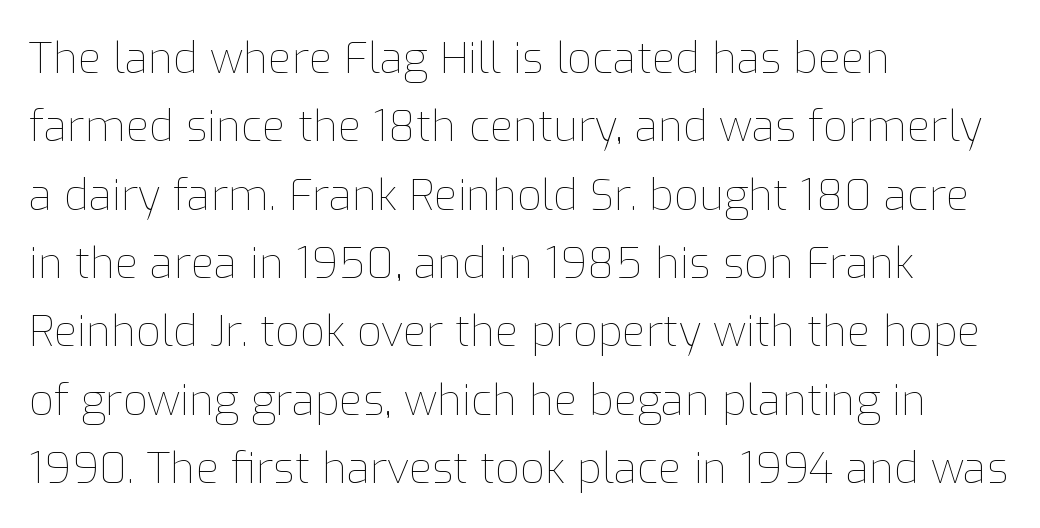
Q: Is the text bold? A: No.
Q: Is the text italic (slanted)? A: No, it is upright.
Q: Is the text underlined? A: No.
Q: How is the paragraph aligned? A: Left-aligned.
Q: Is the spacing between letters normal or unusually wide? A: Normal.
Q: Is the spacing between lines tight, normal or loose? A: Normal.
Q: Width (condensed, normal, or wide)? A: Normal.
Q: Stroke contrast? A: Low.
Q: x-height? A: Medium.
Q: Monospaced? A: No.
